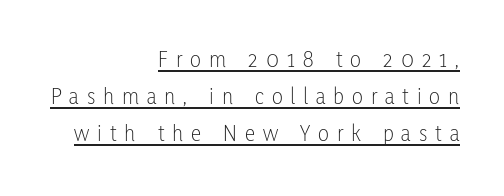
No chunkiness to these letters — they're not bold. Like a heading marked for emphasis, these lines bear an underscore. Horizontally, the lines are justified to the trailing edge only. Caption: expanded tracking, letters set apart. The lines sit at an ordinary, default distance from one another.
